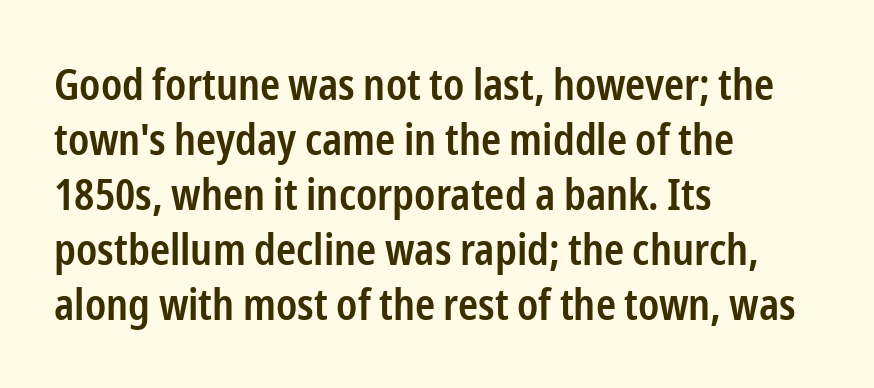
Q: Is the text bold? A: Semi-bold.
Q: Is the text italic (slanted)? A: No, it is upright.
Q: Is the typeface a serif or a sans-serif typeface? A: Sans-serif.
Q: Is the text underlined? A: No.
Q: How is the paragraph aligned? A: Left-aligned.
Q: Is the spacing between letters normal or unusually wide? A: Normal.
Q: Is the spacing between lines tight, normal or loose? A: Normal.
Q: Width (condensed, normal, or wide)? A: Condensed.
Q: Stroke contrast? A: Low.
Q: x-height? A: Medium.
Q: Monospaced? A: No.
